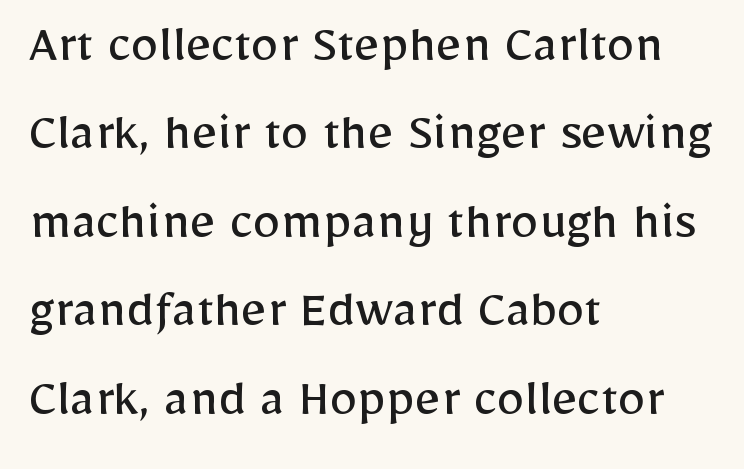
Q: Is the text bold? A: No.
Q: Is the text italic (slanted)? A: No, it is upright.
Q: Is the typeface a serif or a sans-serif typeface? A: Sans-serif.
Q: Is the text underlined? A: No.
Q: How is the paragraph aligned? A: Left-aligned.
Q: Is the spacing between letters normal or unusually wide? A: Normal.
Q: Is the spacing between lines tight, normal or loose? A: Normal.
Q: Width (condensed, normal, or wide)? A: Normal.
Q: Stroke contrast? A: Low.
Q: x-height? A: Medium.
Q: Monospaced? A: No.
